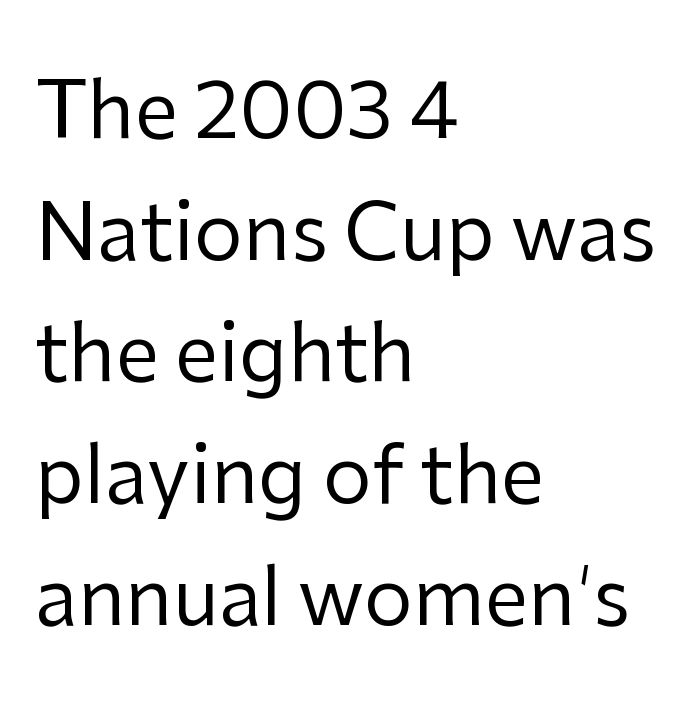
{"serif": "no", "italic": "no", "bold": "no", "weight": "regular", "width": "normal", "stroke_contrast": "low", "x_height": "medium", "monospaced": "no", "underline": "no", "align": "left", "line_spacing": "normal", "line_spacing_ratio": 1.56, "letter_spacing": "normal", "letter_spacing_em": 0.0, "glyph_px": 78}
